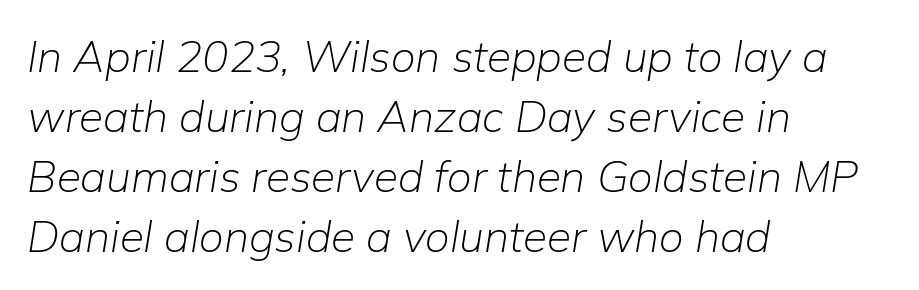
Baseline-to-baseline distance is the conventional proportion of letter height. Nothing heavy about these letters — not bold at all. A clean baseline with only descenders dipping below it. These lines are rendered in a variable-pitch font. Here the glyphs are tracked normally, forming tight word shapes.
